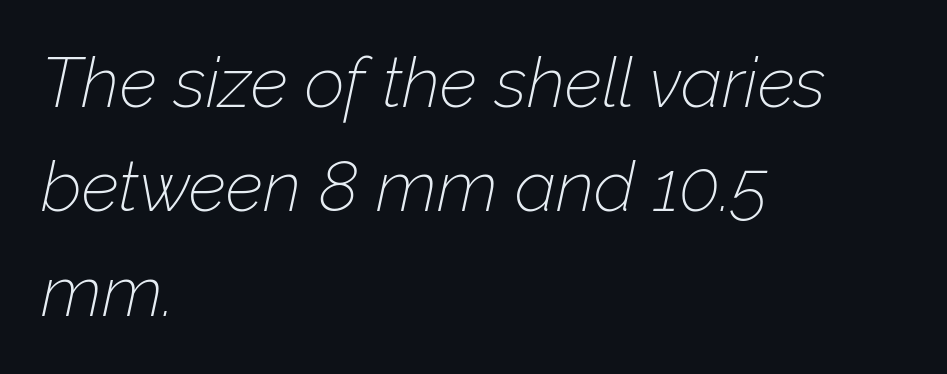
The weight tops out at a normal text grade. Would a proofreader flag this as italicized? Yes. Does the copy run flush right? No — it runs flush left. Descender tails drop into unmarked territory. Standard letterfit; no display-style spreading of the glyphs.
